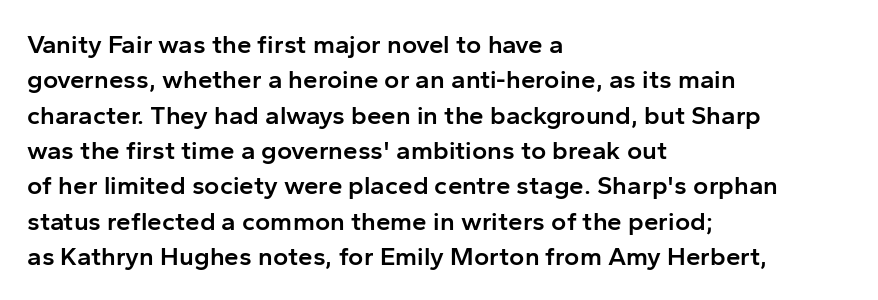
{"italic": "no", "bold": "semi", "underline": "no", "align": "left", "line_spacing": "normal", "line_spacing_ratio": 1.36, "letter_spacing": "normal", "letter_spacing_em": 0.0, "glyph_px": 26}
